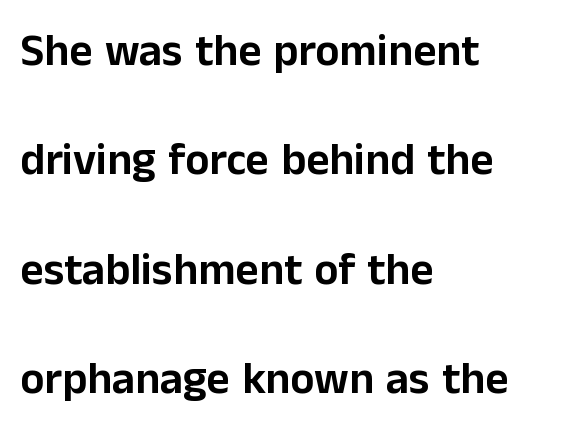
No italicization has been applied; the sample stays upright. Airy leading. This sample is left-justified, so line endings fall wherever the words run out. The letterforms sit shoulder to shoulder at normal distance.
